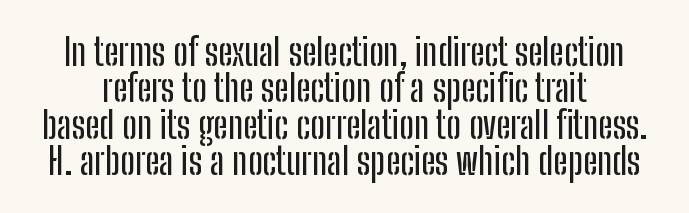
{"serif": "no", "italic": "no", "width": "condensed", "stroke_contrast": "low", "x_height": "medium", "monospaced": "no", "underline": "no", "line_spacing": "tight", "line_spacing_ratio": 0.96, "letter_spacing": "normal", "letter_spacing_em": 0.0, "glyph_px": 38}
